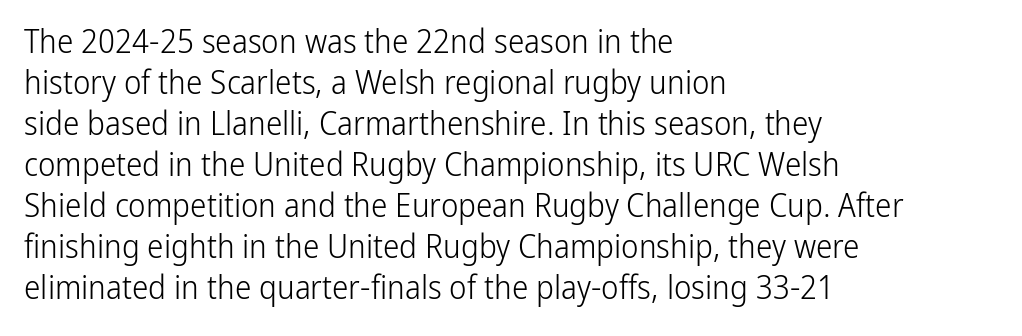
{"serif": "no", "italic": "no", "bold": "no", "weight": "light", "width": "condensed", "stroke_contrast": "low", "x_height": "medium", "monospaced": "no", "underline": "no", "align": "left", "line_spacing_ratio": 1.24, "letter_spacing": "normal", "letter_spacing_em": 0.0, "glyph_px": 33}
